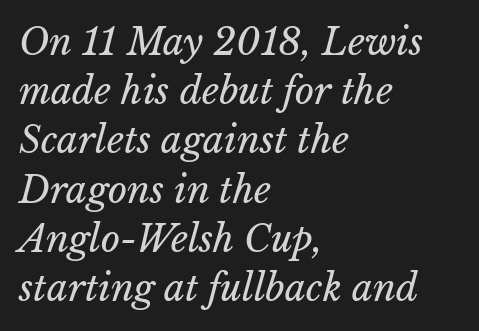
Every character sits at an angle, as italics do. The paragraph has a hard left edge and a soft right edge. Is this a fixed-width face? No — the glyphs have proportional, varying widths. The font is comparable to plain body text, perhaps lighter. Underlining? Definitely not there.
